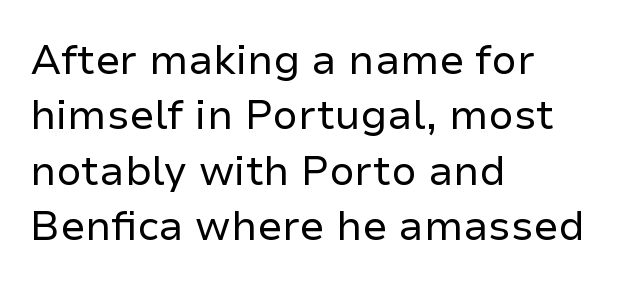
Does the copy run flush right? No — it runs flush left. The rendering uses natural spacing where letterforms have individual widths. The characters are drawn with everyday or finer stroke widths. Here the glyphs are tracked normally, forming tight word shapes.
